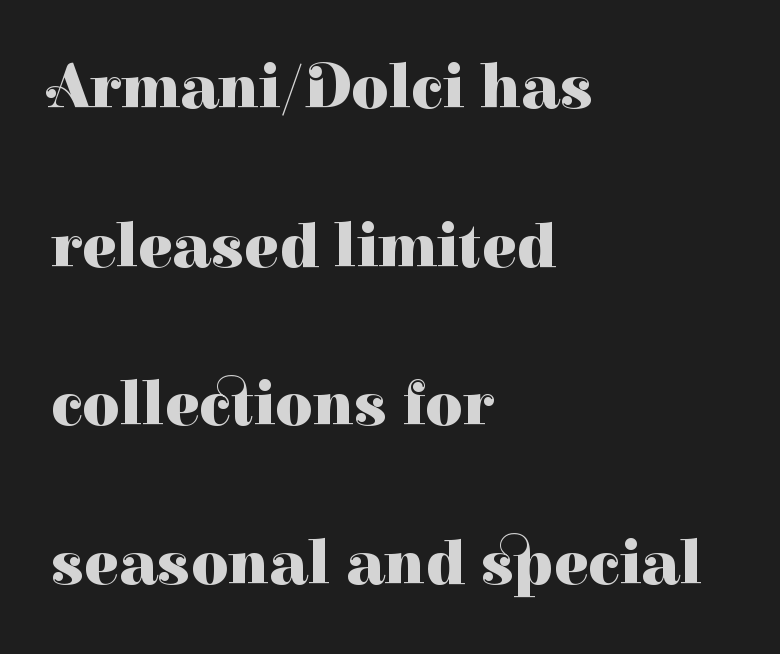
The face used here is seriffed, in the tradition of book romans. In terms of letterspacing, this is plain default setting. Is this a fixed-width face? No — the glyphs have proportional, varying widths. The rendering uses a large line-height, opening up the rows.
